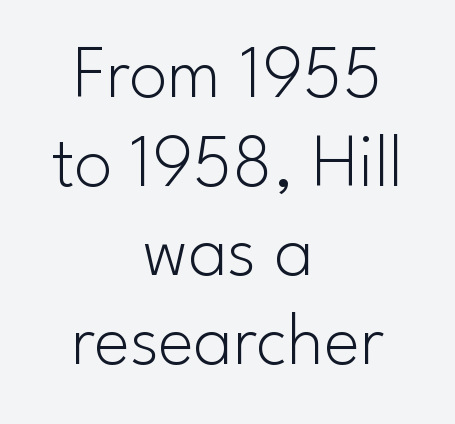
{"serif": "no", "italic": "no", "bold": "no", "weight": "light", "width": "normal", "stroke_contrast": "low", "x_height": "small", "monospaced": "no", "underline": "no", "align": "center", "line_spacing_ratio": 1.17, "letter_spacing": "normal", "letter_spacing_em": 0.0, "glyph_px": 76}
